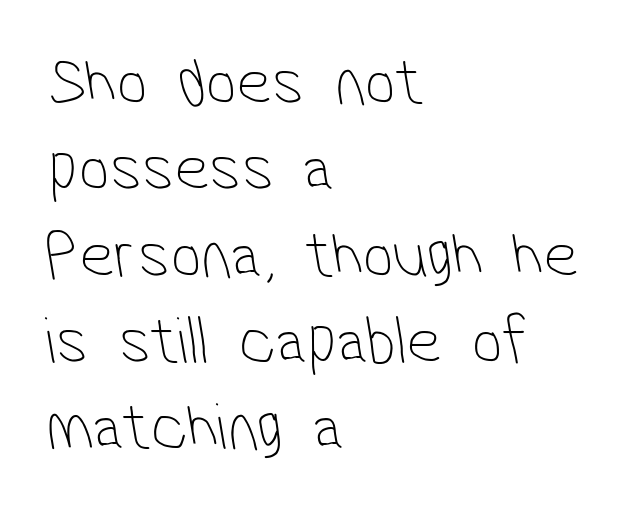
The image shows 68 px thin, condensed sans-serif type; set left-aligned, normal line spacing (1.27x), normal letter spacing, not underlined; low stroke contrast and a medium x-height.
